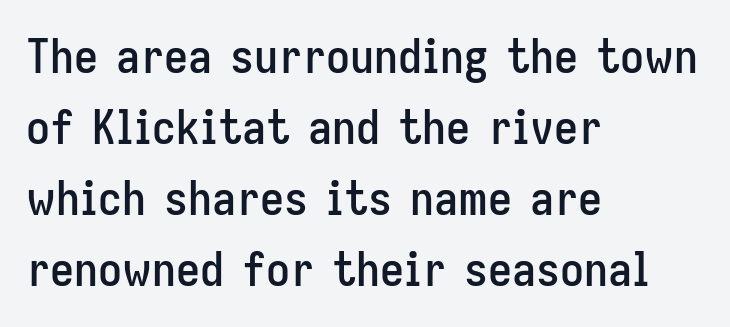
{"serif": "no", "italic": "no", "width": "condensed", "stroke_contrast": "low", "x_height": "medium", "monospaced": "no", "underline": "no", "align": "left", "line_spacing": "normal", "line_spacing_ratio": 1.48, "letter_spacing": "normal", "letter_spacing_em": 0.0, "glyph_px": 48}
